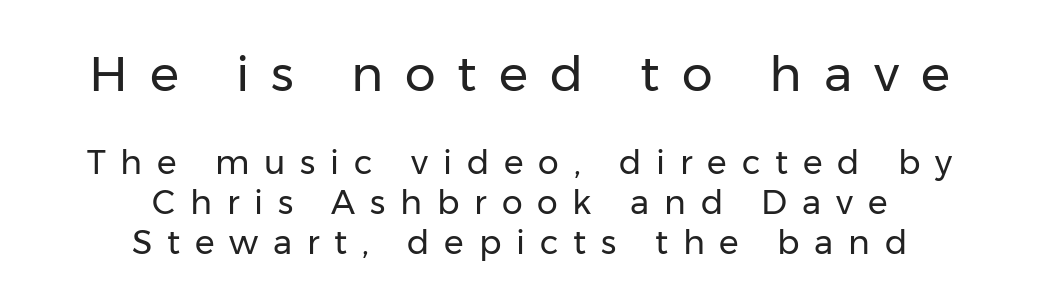
Q: Is the text bold? A: No.
Q: Is the text italic (slanted)? A: No, it is upright.
Q: Is the typeface a serif or a sans-serif typeface? A: Sans-serif.
Q: Is the text underlined? A: No.
Q: How is the paragraph aligned? A: Centered.
Q: Is the spacing between letters normal or unusually wide? A: Unusually wide.
Q: Which block of text is set in a larger size, the first (top) or the second (bottom)? A: The first (top) one.
Q: Width (condensed, normal, or wide)? A: Normal.
Q: Stroke contrast? A: Low.
Q: x-height? A: Medium.
Q: Monospaced? A: No.
